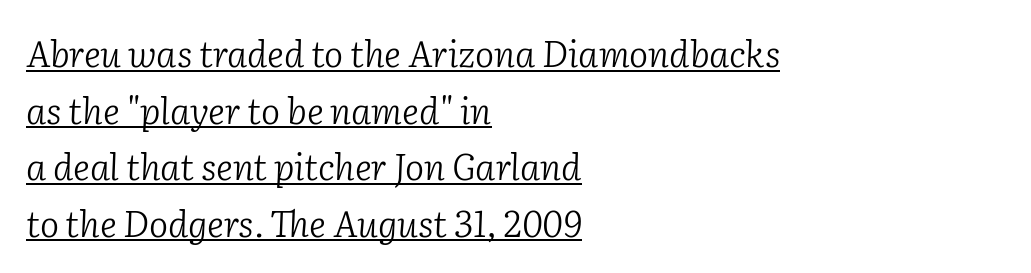
{"serif": "yes", "italic": "yes", "lean": "right", "slant_degrees": 2, "bold": "no", "weight": "light", "width": "normal", "stroke_contrast": "low", "x_height": "medium", "monospaced": "no", "underline": "yes", "align": "left", "line_spacing": "normal", "line_spacing_ratio": 1.57, "letter_spacing": "normal", "letter_spacing_em": 0.0, "glyph_px": 36}
